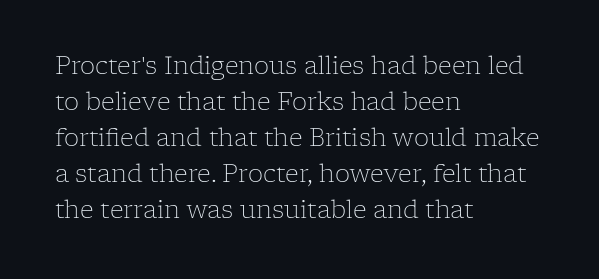
{"italic": "no", "bold": "no", "underline": "no", "align": "left", "line_spacing": "normal", "line_spacing_ratio": 1.5, "letter_spacing": "normal", "letter_spacing_em": 0.0, "glyph_px": 24}
